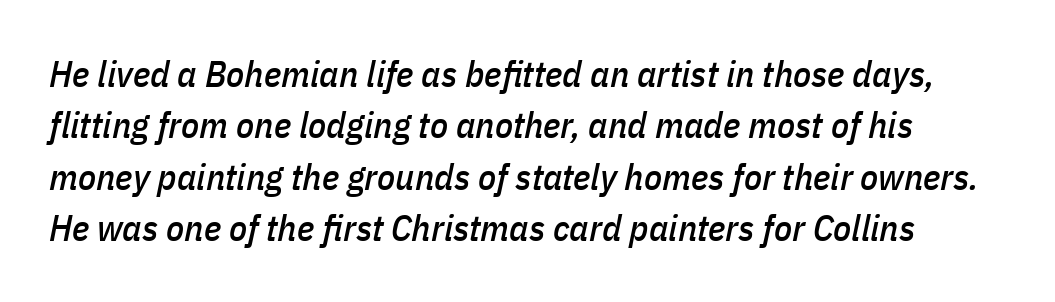
The image shows 37 px condensed type, italic (leaning right); set normal line spacing (1.39x), normal letter spacing, not underlined; low stroke contrast and a medium x-height.
